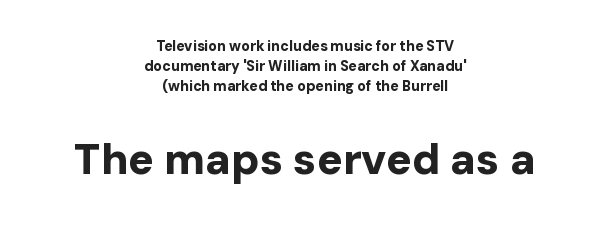
Typographically, this falls in the sans-serif category. Quick note: not italic, upright. Typesetter's note — lower block bumped up in size, upper block left smaller. This sample uses plain, unmodified letter spacing. The gap between lines stays unmarked.
